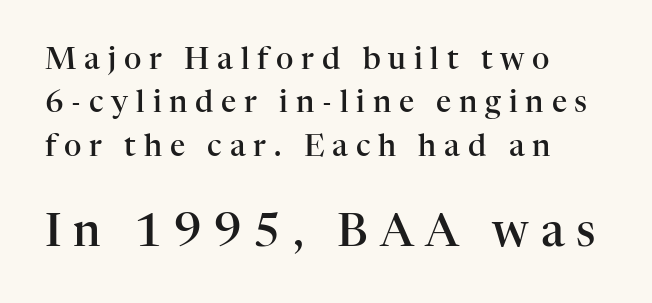
{"serif": "yes", "italic": "no", "bold": "semi", "weight": "semibold", "width": "normal", "stroke_contrast": "high", "x_height": "medium", "monospaced": "no", "underline": "no", "align": "left", "line_spacing": "normal", "line_spacing_ratio": 1.45, "letter_spacing": "wide", "letter_spacing_em": 0.26, "larger_block": "second", "size_ratio": 1.5, "glyph_px": 45}
